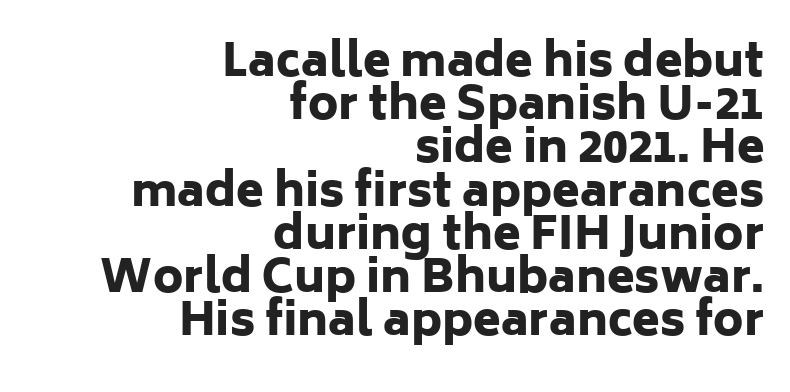
The image shows 45 px heavy sans-serif type, upright; set right-aligned, tight line spacing (0.96x), normal letter spacing, not underlined; low stroke contrast and a medium x-height.
